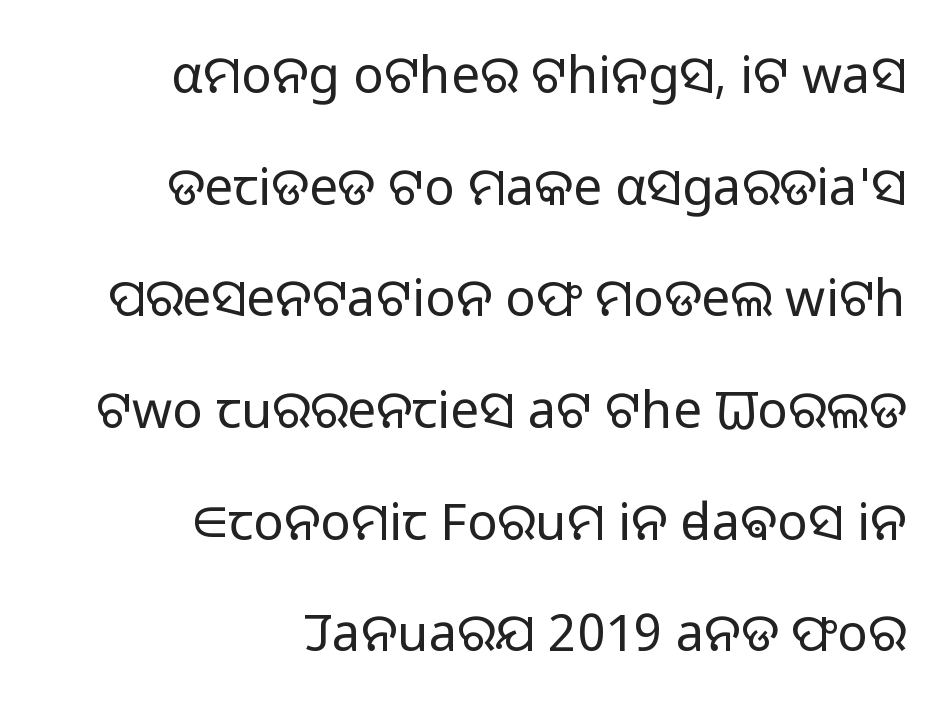
{"serif": "no", "italic": "no", "bold": "no", "weight": "light", "width": "normal", "stroke_contrast": "low", "x_height": "medium", "monospaced": "no", "underline": "no", "align": "right", "line_spacing": "loose", "line_spacing_ratio": 2.19, "letter_spacing": "normal", "letter_spacing_em": 0.0, "glyph_px": 51}
